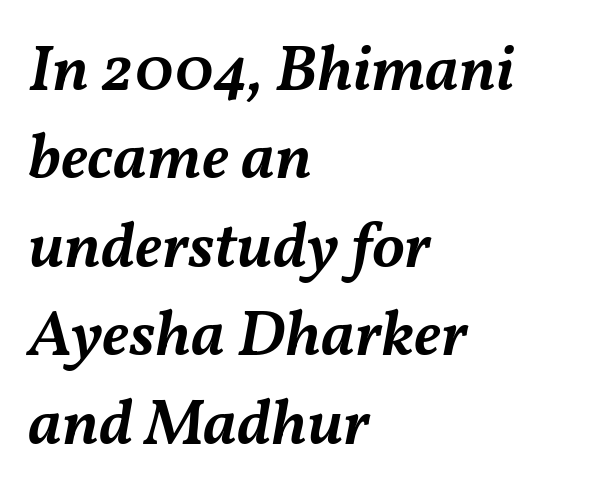
{"italic": "yes", "lean": "right", "slant_degrees": 11, "bold": "semi", "weight": "semibold", "width": "normal", "stroke_contrast": "medium", "x_height": "medium", "monospaced": "no", "underline": "no", "align": "left", "line_spacing": "normal", "line_spacing_ratio": 1.36, "letter_spacing": "normal", "letter_spacing_em": 0.0, "glyph_px": 65}
